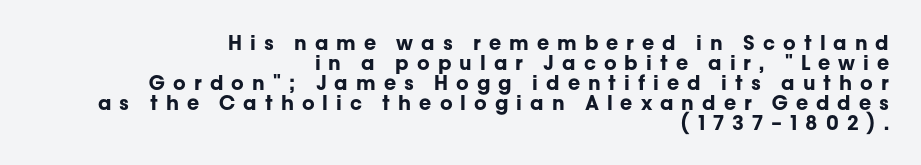
You can tell it's not italic because the verticals are truly vertical. Horizontal alignment here is rightward, an uncommon choice for prose. The letters are spread apart with noticeably loose tracking. Glance below the letters and you will spot only blank space.
